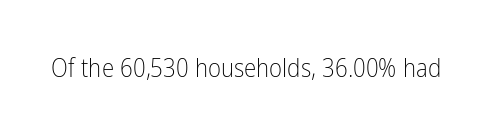
{"italic": "no", "bold": "no", "underline": "no", "letter_spacing": "normal", "letter_spacing_em": 0.0, "glyph_px": 25}
